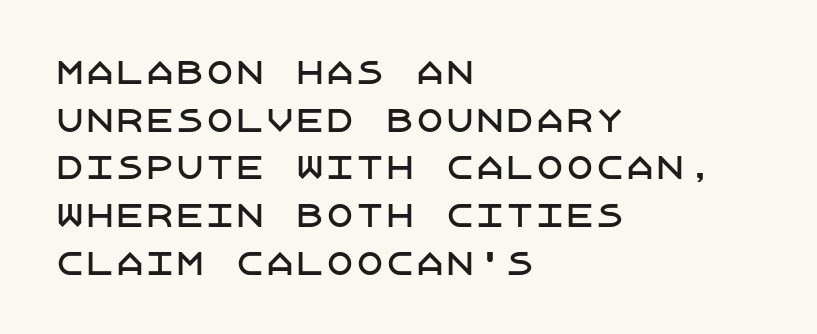
The rendering shows plain stroke endings on the letterforms — a sans-serif design. The baseline area is clear. Students, observe: this is what conventionally led text looks like. You can tell it's not italic because the verticals are truly vertical.
